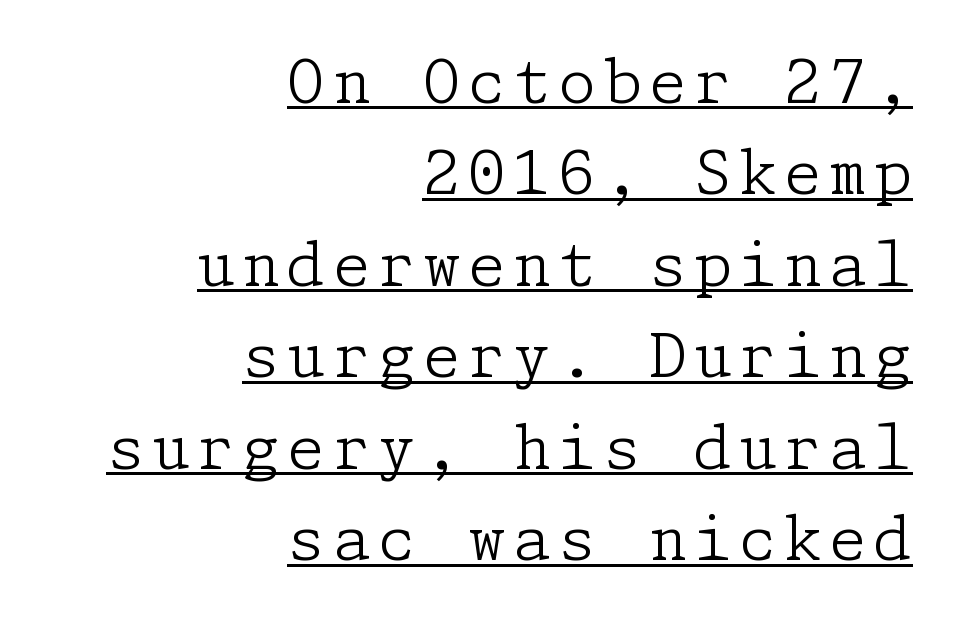
The image shows 61 px light serif type, upright; set right-aligned, normal line spacing (1.5x), underlined; low stroke contrast and a medium x-height.
